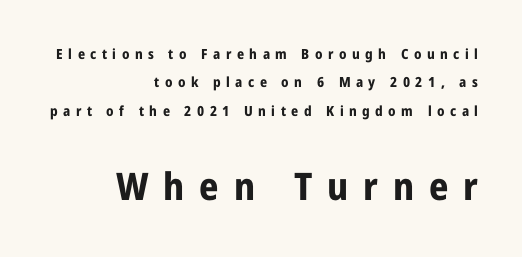
This rendering uses right alignment, leaving the left contour irregular. Every character sits straight up, as roman type does. In terms of weight, the rendering is a true, heavy bold. In terms of leading, this rendering errs on the spacious side. The glyphs are unaccompanied by any horizontal stroke below them. Nope, no serifs anywhere on these letters.
